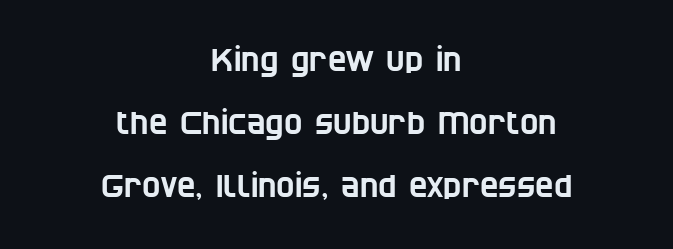
Note the varied advance widths — an 'i' is clearly narrower than an 'm'. A typesetter would label this face a sans. A clean baseline with only descenders dipping below it. The horizontal fit of the characters is conventional and even.
